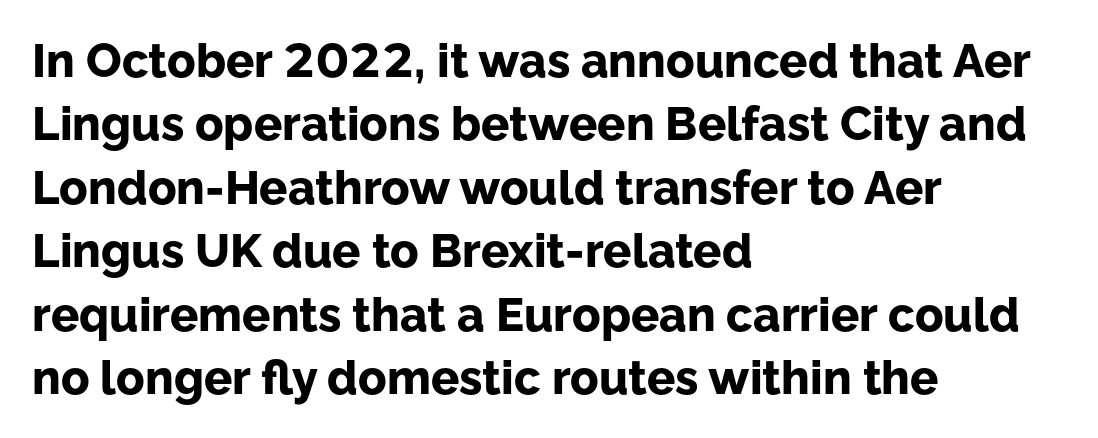
Q: Is the text bold? A: Yes.
Q: Is the text italic (slanted)? A: No, it is upright.
Q: Is the typeface a serif or a sans-serif typeface? A: Sans-serif.
Q: Is the text underlined? A: No.
Q: How is the paragraph aligned? A: Left-aligned.
Q: Is the spacing between letters normal or unusually wide? A: Normal.
Q: Is the spacing between lines tight, normal or loose? A: Normal.
Q: Width (condensed, normal, or wide)? A: Normal.
Q: Stroke contrast? A: Low.
Q: x-height? A: Medium.
Q: Monospaced? A: No.
